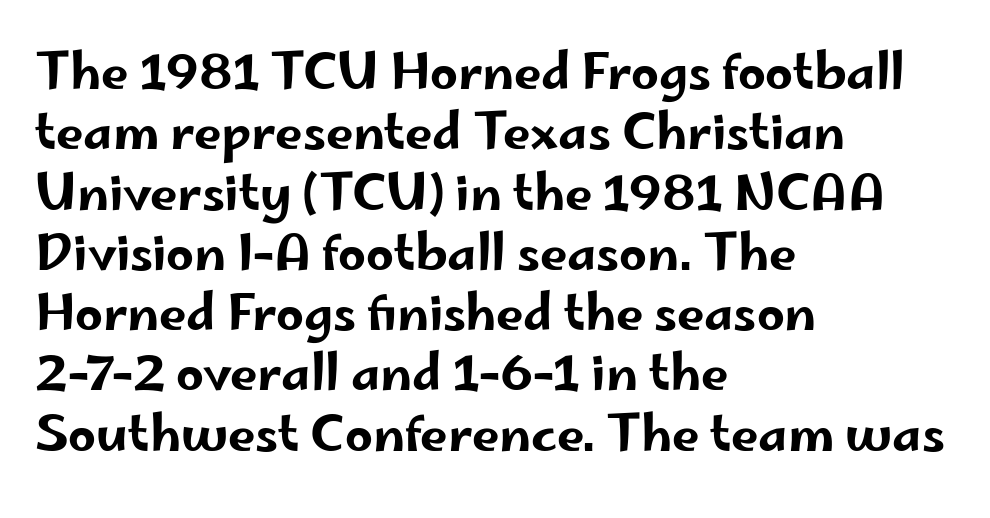
{"serif": "no", "italic": "no", "width": "wide", "stroke_contrast": "low", "x_height": "small", "monospaced": "no", "underline": "no", "align": "left", "line_spacing_ratio": 1.23, "letter_spacing": "normal", "letter_spacing_em": 0.0, "glyph_px": 49}
